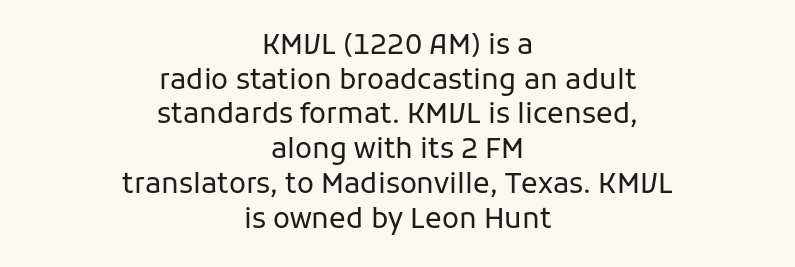
Q: Is the text bold? A: No.
Q: Is the text italic (slanted)? A: No, it is upright.
Q: Is the typeface a serif or a sans-serif typeface? A: Sans-serif.
Q: Is the text underlined? A: No.
Q: How is the paragraph aligned? A: Centered.
Q: Is the spacing between letters normal or unusually wide? A: Normal.
Q: Width (condensed, normal, or wide)? A: Normal.
Q: Stroke contrast? A: Low.
Q: x-height? A: Medium.
Q: Monospaced? A: No.
